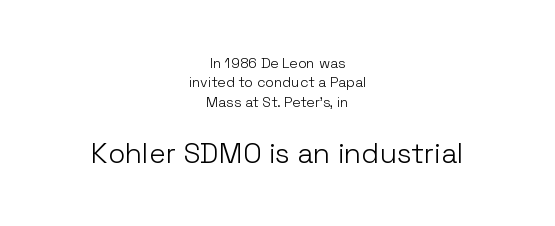
{"serif": "no", "italic": "no", "bold": "no", "weight": "light", "width": "normal", "stroke_contrast": "low", "x_height": "medium", "monospaced": "no", "underline": "no", "align": "center", "line_spacing": "normal", "line_spacing_ratio": 1.39, "letter_spacing": "normal", "letter_spacing_em": 0.0, "larger_block": "second", "size_ratio": 2.0, "glyph_px": 28}
